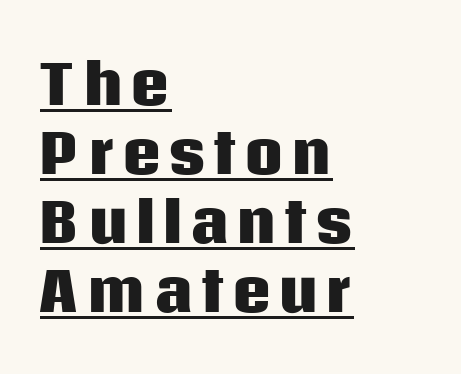
The lettering stays uniformly vertical, giving the passage a roman look. The letters carry no serifs — their stems end cleanly without finishing strokes. Rows of type keep a routine distance in the vertical direction. The face used here appears with an underline applied. Each letter keeps its own natural width here, so spacing adapts to shape. Thick stems and heavy bowls — unmistakably bold.
